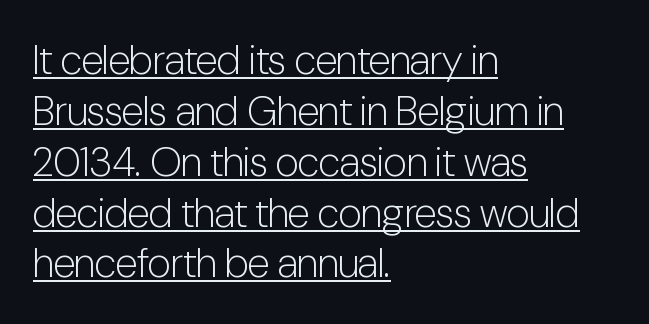
Q: Is the text bold? A: No.
Q: Is the text italic (slanted)? A: No, it is upright.
Q: Is the typeface a serif or a sans-serif typeface? A: Sans-serif.
Q: Is the text underlined? A: Yes.
Q: How is the paragraph aligned? A: Left-aligned.
Q: Is the spacing between letters normal or unusually wide? A: Normal.
Q: Width (condensed, normal, or wide)? A: Condensed.
Q: Stroke contrast? A: Low.
Q: x-height? A: Medium.
Q: Monospaced? A: No.
